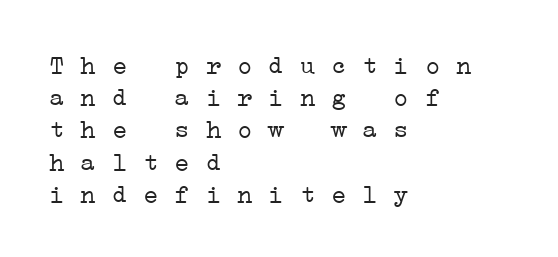
Q: Is the text bold? A: No.
Q: Is the text underlined? A: No.
Q: How is the paragraph aligned? A: Left-aligned.
Q: Is the spacing between letters normal or unusually wide? A: Normal.
